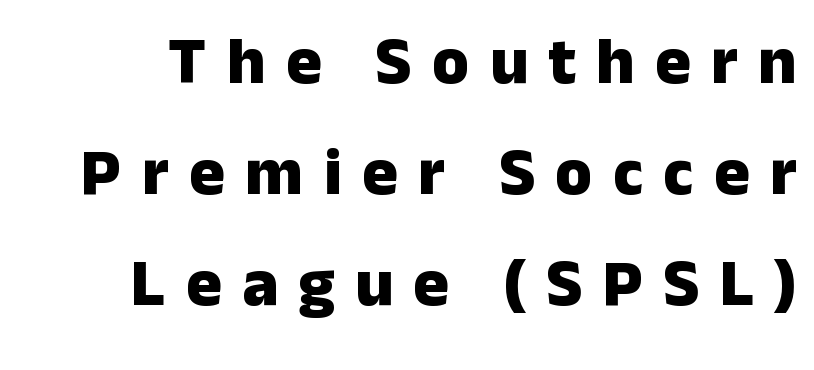
Q: Is the text bold? A: Yes.
Q: Is the text italic (slanted)? A: No, it is upright.
Q: Is the typeface a serif or a sans-serif typeface? A: Sans-serif.
Q: Is the text underlined? A: No.
Q: Is the spacing between letters normal or unusually wide? A: Unusually wide.
Q: Is the spacing between lines tight, normal or loose? A: Normal.
Q: Width (condensed, normal, or wide)? A: Normal.
Q: Stroke contrast? A: Low.
Q: x-height? A: Medium.
Q: Monospaced? A: No.
